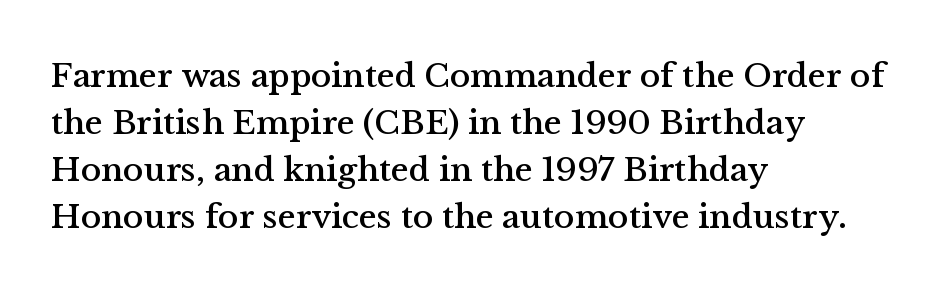
The image shows 34 px serif type, upright; set left-aligned, normal line spacing (1.38x), normal letter spacing, not underlined; medium stroke contrast and a medium x-height.
